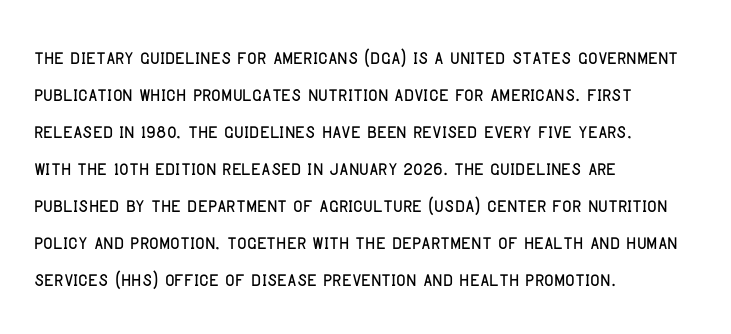
The image shows 26 px text type, upright; set left-aligned, normal line spacing (1.42x), normal letter spacing, not underlined.
